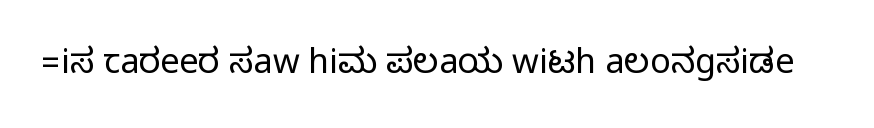
Q: Is the text italic (slanted)? A: No, it is upright.
Q: Is the typeface a serif or a sans-serif typeface? A: Sans-serif.
Q: Is the text underlined? A: No.
Q: Is the spacing between letters normal or unusually wide? A: Normal.
Q: Width (condensed, normal, or wide)? A: Condensed.
Q: Stroke contrast? A: Medium.
Q: Monospaced? A: No.
